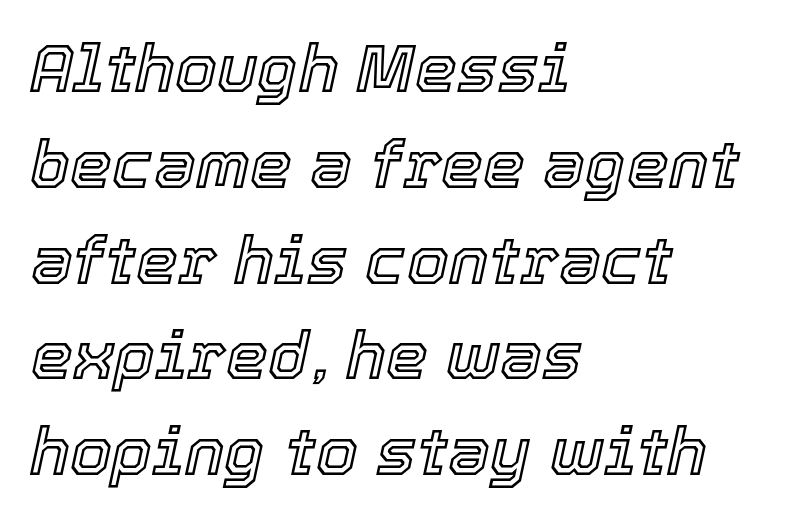
The image shows 67 px text type, italic (leaning right); set left-aligned, normal line spacing (1.43x), normal letter spacing, not underlined; a medium x-height.
